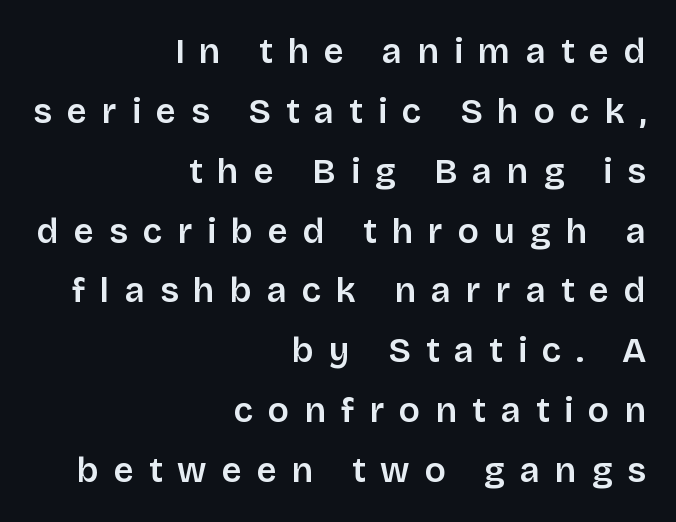
The image shows 35 px sans-serif type, upright; set right-aligned, line spacing 1.71x, unusually wide letter spacing (+0.43 em), not underlined; low stroke contrast and a large x-height.
